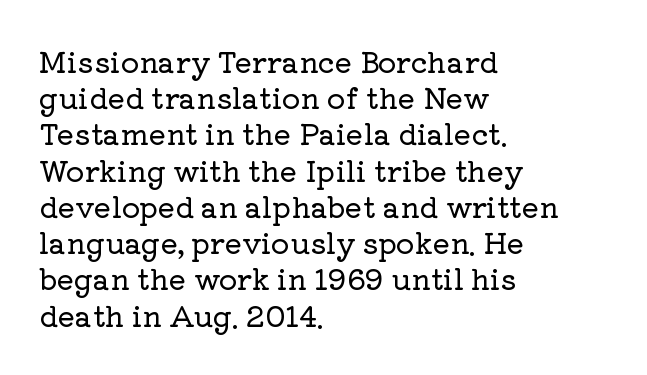
These lines keep a tight, regular rhythm from letter to letter. Each new line begins a customary step beneath the previous one. Italic: no, the glyphs are upright roman. The passage shown is typed in a proportional face where columns would drift.
